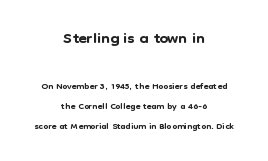
The image shows 24 px text type, upright; set centered, normal line spacing (1.41x), normal letter spacing, not underlined; the first (top) block is 1.71x larger.
